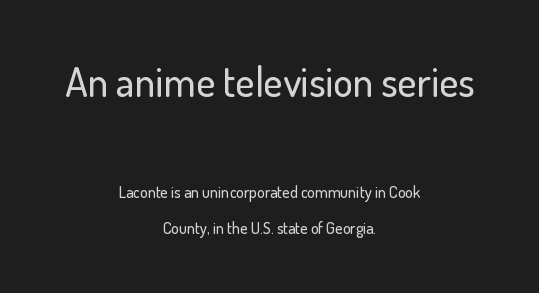
{"serif": "no", "italic": "no", "width": "normal", "stroke_contrast": "low", "x_height": "small", "monospaced": "no", "underline": "no", "align": "center", "line_spacing": "loose", "line_spacing_ratio": 2.29, "letter_spacing": "normal", "letter_spacing_em": 0.0, "larger_block": "first", "size_ratio": 2.56, "glyph_px": 41}
